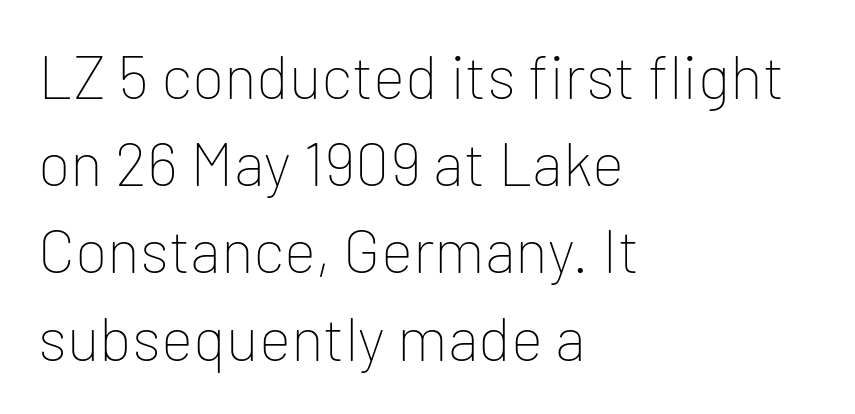
{"serif": "no", "italic": "no", "bold": "no", "weight": "thin", "width": "normal", "stroke_contrast": "low", "x_height": "medium", "monospaced": "no", "underline": "no", "align": "left", "line_spacing": "normal", "line_spacing_ratio": 1.43, "letter_spacing": "normal", "letter_spacing_em": 0.0, "glyph_px": 61}
